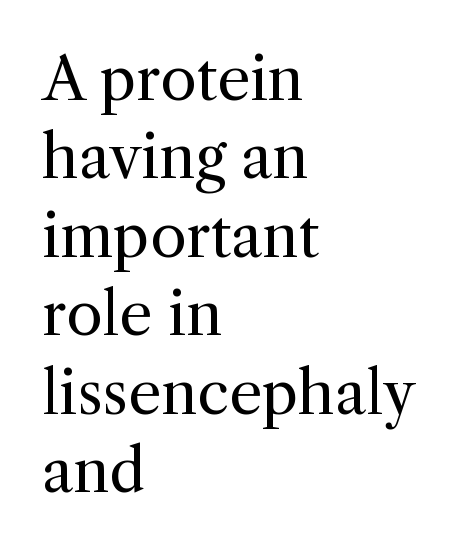
The image shows 59 px regular-weight serif type, upright; set left-aligned, normal line spacing (1.33x), normal letter spacing, not underlined; a medium x-height.
